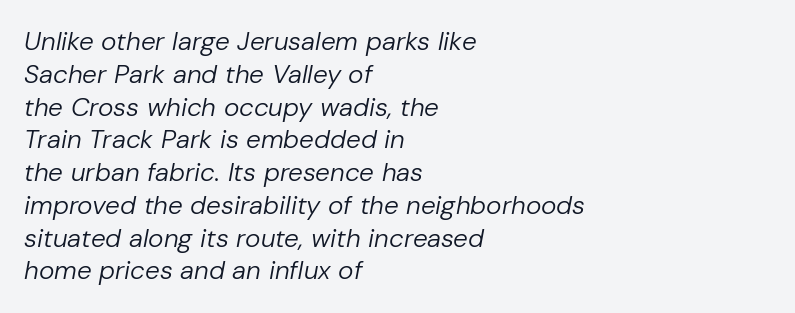
Q: Is the text bold? A: No.
Q: Is the text italic (slanted)? A: Yes, it leans right by about 10 degrees.
Q: Is the text underlined? A: No.
Q: How is the paragraph aligned? A: Left-aligned.
Q: Is the spacing between letters normal or unusually wide? A: Normal.
Q: Is the spacing between lines tight, normal or loose? A: Normal.
